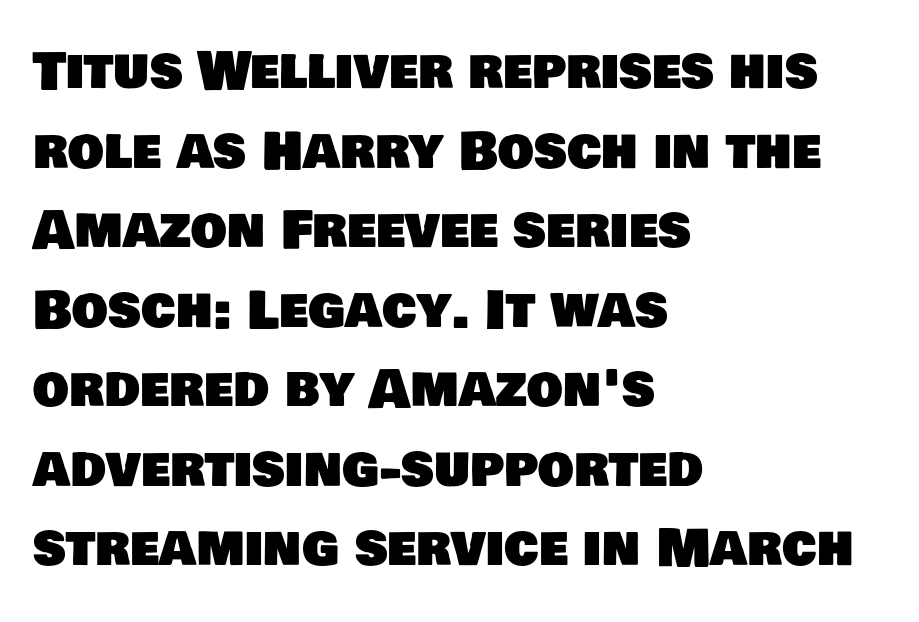
Spacing verdict: proportional, widths tailored to each character. Nobody touched the tracking dial on this one. Short and long lines alike share a common starting point at left. The specimen omits any rule beneath the text block's lines.
